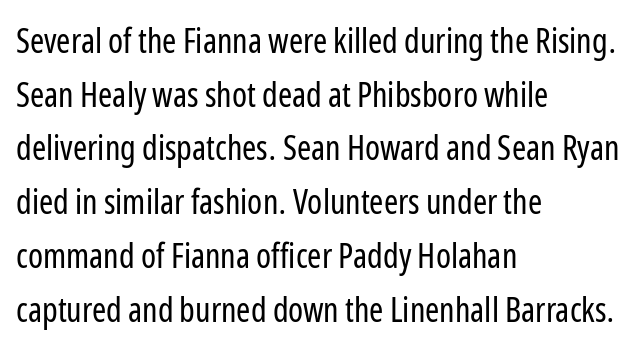
Q: Is the text bold? A: No.
Q: Is the text italic (slanted)? A: No, it is upright.
Q: Is the typeface a serif or a sans-serif typeface? A: Sans-serif.
Q: Is the text underlined? A: No.
Q: How is the paragraph aligned? A: Left-aligned.
Q: Is the spacing between letters normal or unusually wide? A: Normal.
Q: Is the spacing between lines tight, normal or loose? A: Normal.
Q: Width (condensed, normal, or wide)? A: Condensed.
Q: Stroke contrast? A: Low.
Q: x-height? A: Medium.
Q: Monospaced? A: No.
